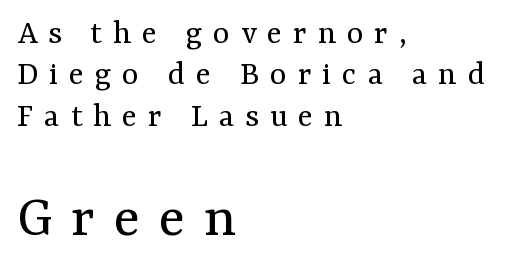
The image shows 61 px regular-weight serif type, upright; set left-aligned, line spacing 1.18x, unusually wide letter spacing (+0.31 em), not underlined; the second (bottom) block is 1.74x larger; medium stroke contrast and a medium x-height.
